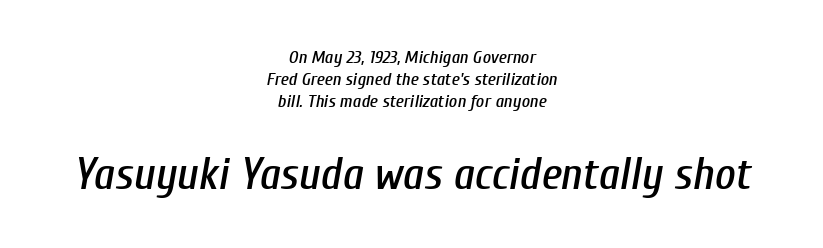
Q: Is the text italic (slanted)? A: Yes, it leans right by about 10 degrees.
Q: Is the text underlined? A: No.
Q: How is the paragraph aligned? A: Centered.
Q: Is the spacing between letters normal or unusually wide? A: Normal.
Q: Which block of text is set in a larger size, the first (top) or the second (bottom)? A: The second (bottom) one.
Q: Width (condensed, normal, or wide)? A: Condensed.
Q: Stroke contrast? A: Low.
Q: x-height? A: Medium.
Q: Monospaced? A: No.
